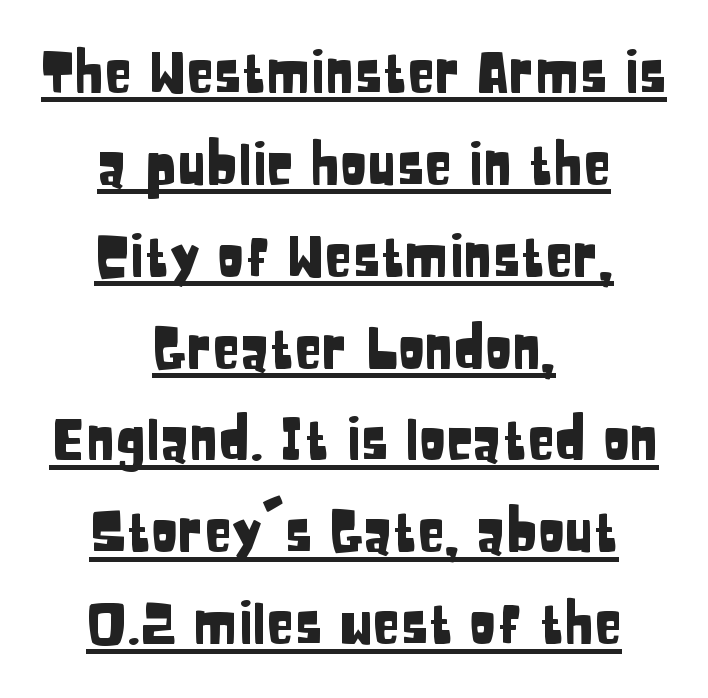
Notice how the passage keeps no hard edge, just a central spine. These lines are composed in type without serifs. A typesetter would call this proportional, since set widths differ per character. Like a heading marked for emphasis, these lines bear an underscore. The rendering keeps characters at their native spacing.
